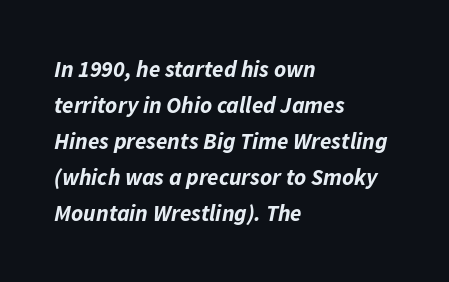
Q: Is the text bold? A: Yes.
Q: Is the text italic (slanted)? A: Yes, it leans right by about 11 degrees.
Q: Is the text underlined? A: No.
Q: How is the paragraph aligned? A: Left-aligned.
Q: Is the spacing between letters normal or unusually wide? A: Normal.
Q: Is the spacing between lines tight, normal or loose? A: Normal.
